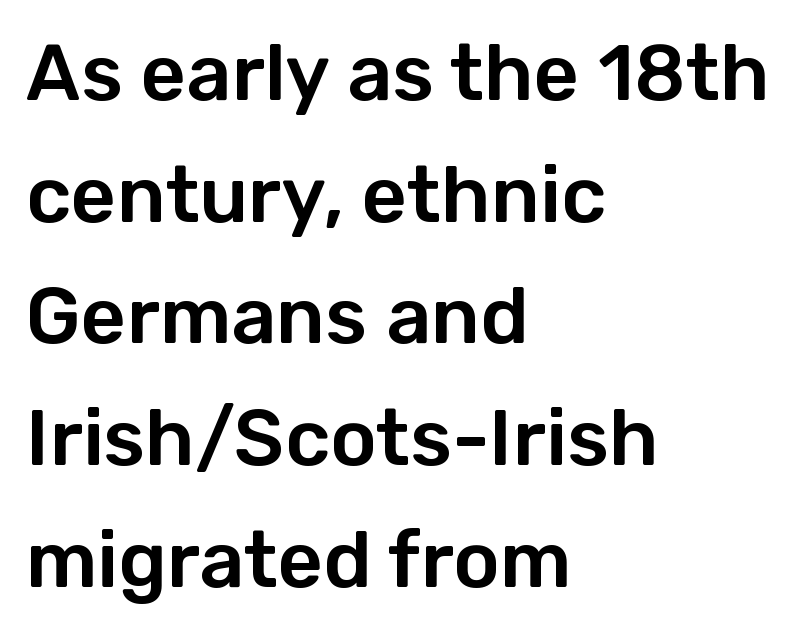
The image shows 79 px sans-serif type, upright; set left-aligned, normal line spacing (1.54x), normal letter spacing, not underlined; low stroke contrast and a medium x-height.
